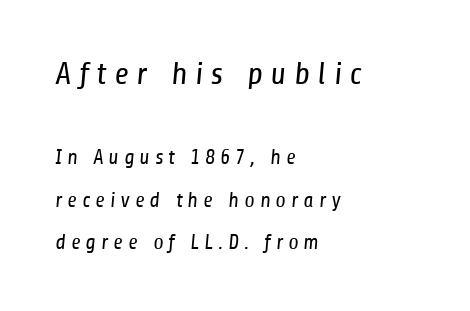
{"serif": "no", "bold": "no", "weight": "regular", "width": "condensed", "stroke_contrast": "low", "x_height": "medium", "monospaced": "no", "underline": "no", "align": "left", "line_spacing": "loose", "line_spacing_ratio": 2.02, "letter_spacing": "wide", "letter_spacing_em": 0.24, "larger_block": "first", "size_ratio": 1.52, "glyph_px": 32}
